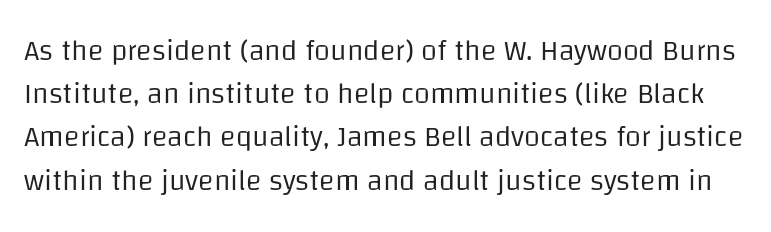
The image shows 29 px regular-weight sans-serif type, upright; set normal line spacing (1.49x), normal letter spacing, not underlined; low stroke contrast and a large x-height.
